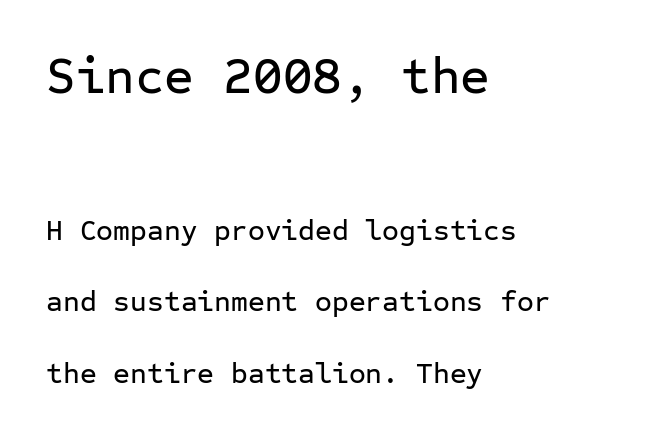
The image shows 51 px sans-serif type, upright, monospaced; set left-aligned, loose line spacing (2.47x), normal letter spacing, not underlined; the first (top) block is 1.76x larger; low stroke contrast and a medium x-height.
